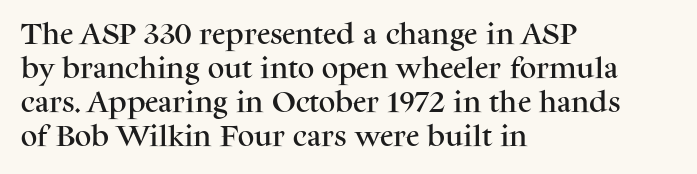
Clear beneath every line of the passage. Notice how descenders clear the ascenders below comfortably — that's standard leading. In terms of letterspacing, this is plain default setting. The lettering stays uniformly vertical, giving the passage a roman look. The lines in this sample share a left origin and differ only in where they stop.
